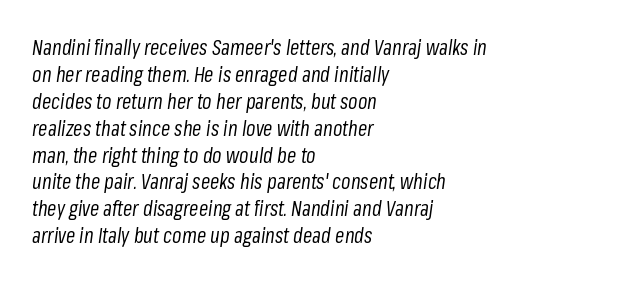
Q: Is the text bold? A: No.
Q: Is the text italic (slanted)? A: Yes, it leans right by about 8 degrees.
Q: Is the text underlined? A: No.
Q: How is the paragraph aligned? A: Left-aligned.
Q: Is the spacing between letters normal or unusually wide? A: Normal.
Q: Is the spacing between lines tight, normal or loose? A: Normal.
